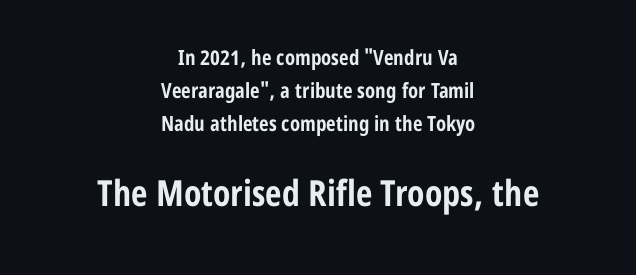
Varying glyph widths throughout — classic text-font behaviour. Which of the two is more prominent by size? The second, at the bottom. The rows are spaced the way most documents space them. The baseline area is clear. Posture: straight, roman, zero tilt.
